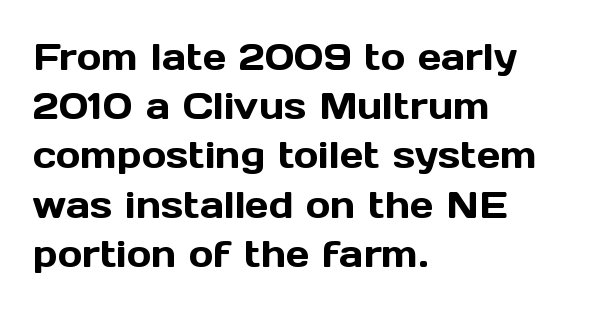
{"serif": "no", "italic": "no", "width": "normal", "x_height": "medium", "monospaced": "no", "underline": "no", "align": "left", "line_spacing": "normal", "line_spacing_ratio": 1.33, "letter_spacing": "normal", "letter_spacing_em": 0.0, "glyph_px": 37}
